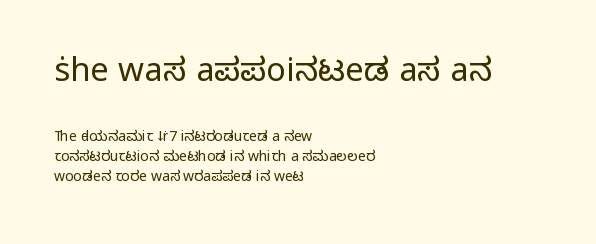
Q: Is the text bold? A: No.
Q: Is the text italic (slanted)? A: No, it is upright.
Q: Is the typeface a serif or a sans-serif typeface? A: Sans-serif.
Q: Is the text underlined? A: No.
Q: How is the paragraph aligned? A: Left-aligned.
Q: Is the spacing between letters normal or unusually wide? A: Normal.
Q: Is the spacing between lines tight, normal or loose? A: Normal.
Q: Which block of text is set in a larger size, the first (top) or the second (bottom)? A: The first (top) one.
Q: Width (condensed, normal, or wide)? A: Normal.
Q: Stroke contrast? A: Low.
Q: x-height? A: Medium.
Q: Monospaced? A: No.
